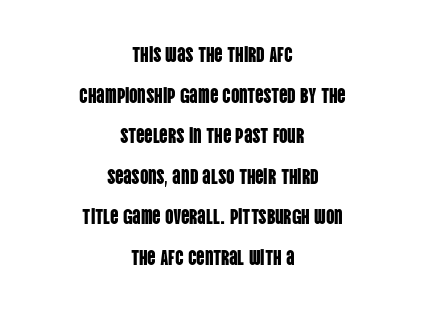
Q: Is the text italic (slanted)? A: No, it is upright.
Q: Is the text underlined? A: No.
Q: How is the paragraph aligned? A: Centered.
Q: Is the spacing between letters normal or unusually wide? A: Normal.
Q: Is the spacing between lines tight, normal or loose? A: Loose.
